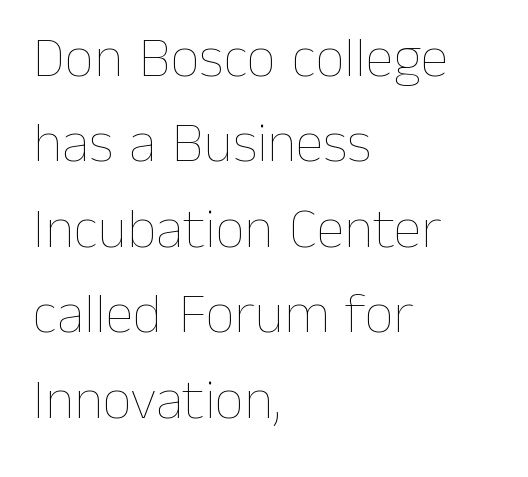
{"italic": "no", "bold": "no", "weight": "thin", "width": "normal", "stroke_contrast": "low", "x_height": "medium", "monospaced": "no", "underline": "no", "align": "left", "line_spacing": "normal", "line_spacing_ratio": 1.5, "letter_spacing": "normal", "letter_spacing_em": 0.0, "glyph_px": 57}
